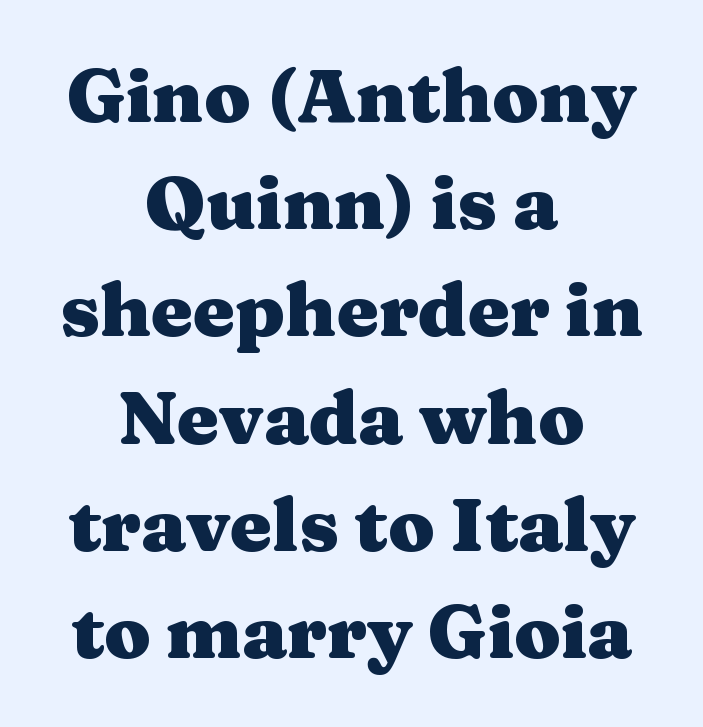
The image shows 75 px heavy, wide serif type, upright; set centered, normal line spacing (1.43x), normal letter spacing, not underlined; medium stroke contrast and a medium x-height.
